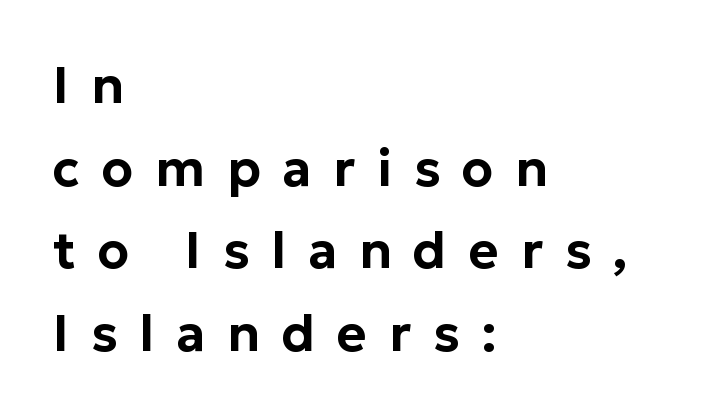
Q: Is the text italic (slanted)? A: No, it is upright.
Q: Is the typeface a serif or a sans-serif typeface? A: Sans-serif.
Q: Is the text underlined? A: No.
Q: How is the paragraph aligned? A: Left-aligned.
Q: Is the spacing between letters normal or unusually wide? A: Unusually wide.
Q: Is the spacing between lines tight, normal or loose? A: Normal.
Q: Width (condensed, normal, or wide)? A: Normal.
Q: Stroke contrast? A: Low.
Q: x-height? A: Medium.
Q: Monospaced? A: No.
